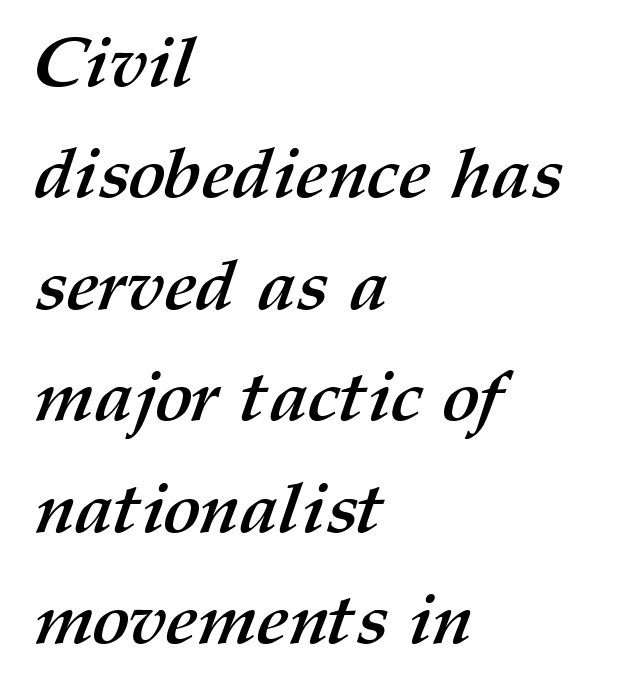
The font is running at its bold setting. Underlining? Definitely not there. These lines keep a tight, regular rhythm from letter to letter. Character widths vary here, with narrow letters taking less room than wide ones. Layout note: lines flush left. A typesetter would call this leading conventional body-copy spacing.
